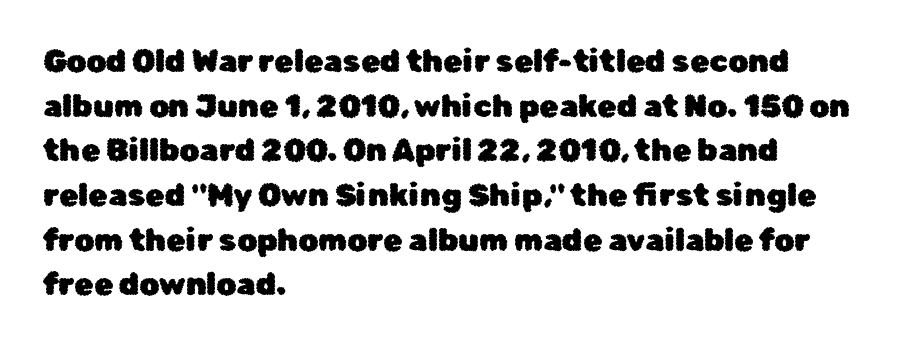
The image shows 31 px sans-serif type, upright; set left-aligned, normal line spacing (1.44x), normal letter spacing, not underlined; low stroke contrast and a medium x-height.
